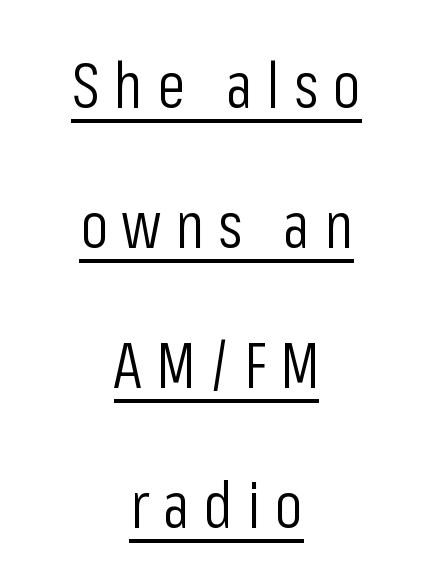
The image shows 64 px light, condensed sans-serif type, upright; set centered, loose line spacing (2.19x), unusually wide letter spacing (+0.22 em), underlined; low stroke contrast and a medium x-height.
